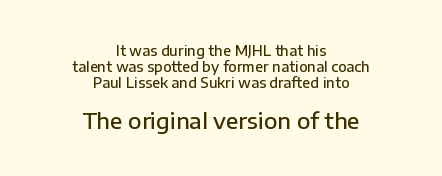
Q: Is the text bold? A: Semi-bold.
Q: Is the text italic (slanted)? A: No, it is upright.
Q: Is the text underlined? A: No.
Q: How is the paragraph aligned? A: Centered.
Q: Is the spacing between letters normal or unusually wide? A: Normal.
Q: Is the spacing between lines tight, normal or loose? A: Tight.
Q: Which block of text is set in a larger size, the first (top) or the second (bottom)? A: The second (bottom) one.
